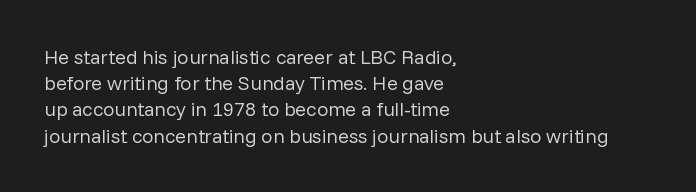
No chunkiness to these letters — they're not bold. Alignment: flush left. Do the letters lean? They stand straight. Horizontal bands of white between lines are of average thickness. Has an underline been added? It has not. Is the letter spacing exaggerated? No — it looks like the ordinary default.
